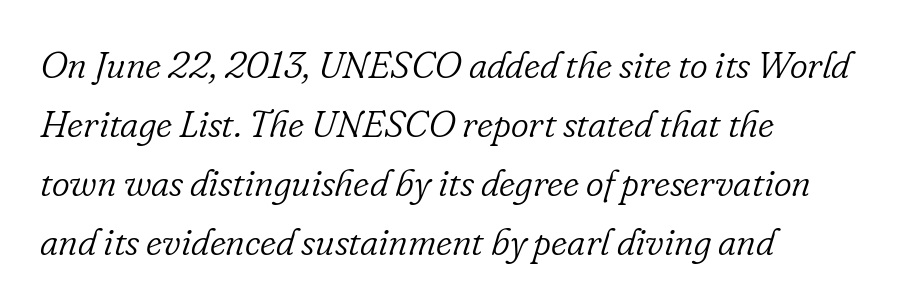
{"serif": "yes", "italic": "yes", "lean": "right", "slant_degrees": 16, "bold": "no", "weight": "light", "width": "normal", "stroke_contrast": "low", "x_height": "small", "monospaced": "no", "underline": "no", "align": "left", "line_spacing": "normal", "line_spacing_ratio": 1.55, "letter_spacing": "normal", "letter_spacing_em": 0.0, "glyph_px": 38}
